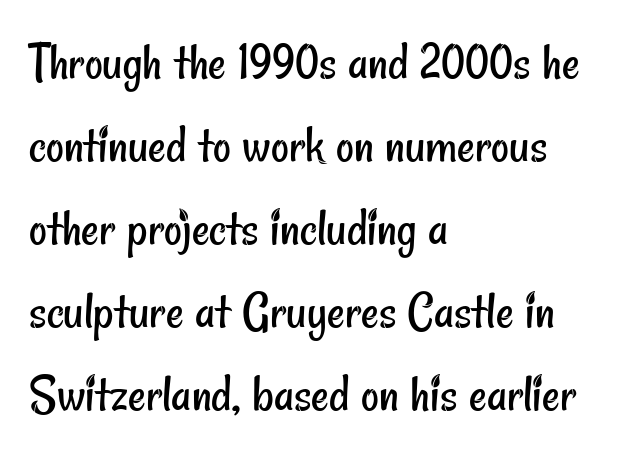
{"serif": "no", "bold": "no", "weight": "regular", "width": "condensed", "stroke_contrast": "low", "x_height": "small", "monospaced": "no", "underline": "no", "align": "left", "line_spacing": "normal", "line_spacing_ratio": 1.51, "letter_spacing": "normal", "letter_spacing_em": 0.0, "glyph_px": 55}
